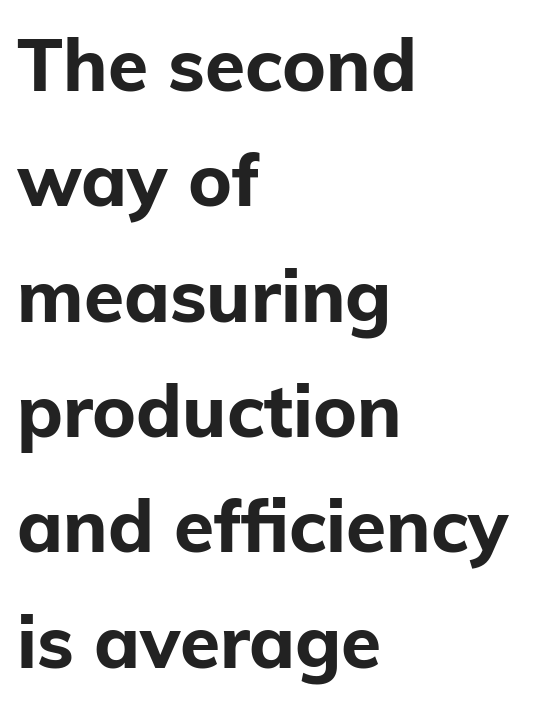
Notice how descenders clear the ascenders below comfortably — that's standard leading. Spacing verdict: proportional, widths tailored to each character. Serifs: no, the terminals of the letterforms are clean. You'd pick this weight for a headline — it's a proper bold.
